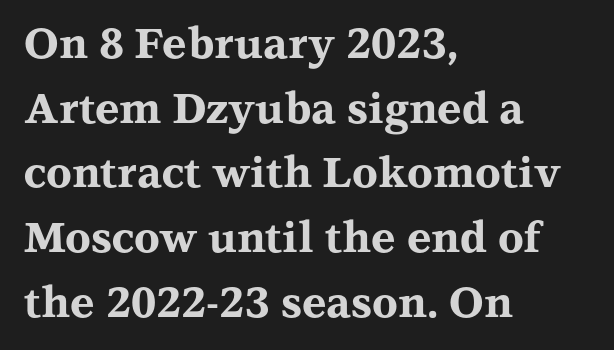
{"serif": "yes", "italic": "no", "bold": "yes", "weight": "bold", "width": "wide", "stroke_contrast": "medium", "x_height": "medium", "monospaced": "no", "underline": "no", "align": "left", "line_spacing": "normal", "line_spacing_ratio": 1.54, "letter_spacing": "normal", "letter_spacing_em": 0.0, "glyph_px": 42}
